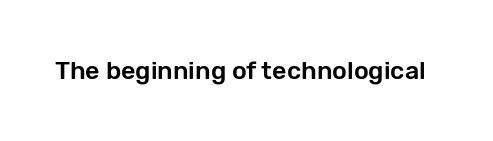
If you drew a line through each stem, it would be perfectly vertical. Characters follow at the spacing the type designer built in. The words here are not underlined.
